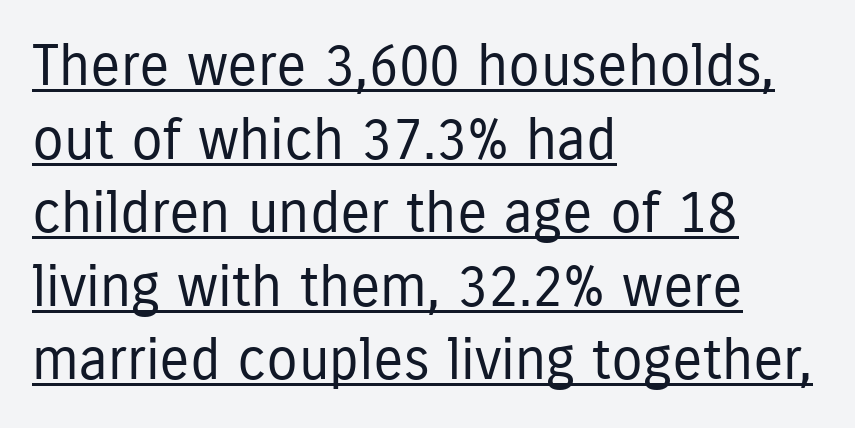
Unbolded letterforms with no extra heft. A typesetter would mark this as roman, not italic. This sample uses a sans-serif face. Short and long lines alike share a common starting point at left. Each letter keeps its own natural width here, so spacing adapts to shape. What stands out about the letter spacing? Nothing — it is the standard amount.
